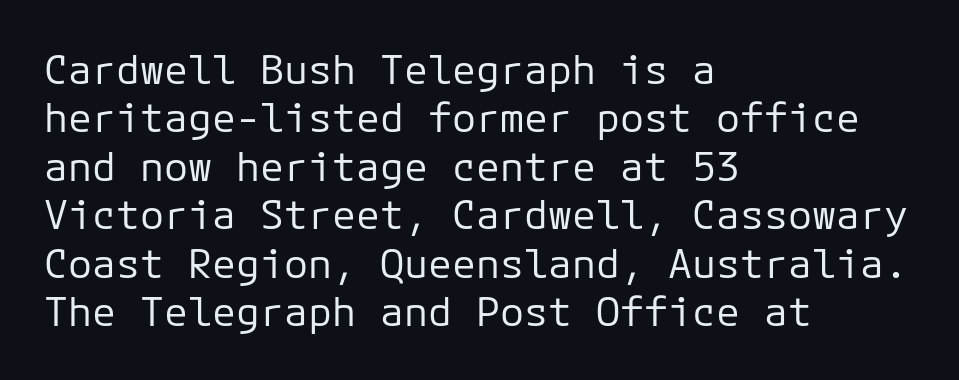
{"serif": "no", "italic": "no", "bold": "no", "weight": "regular", "width": "normal", "stroke_contrast": "low", "x_height": "medium", "monospaced": "yes", "underline": "no", "align": "left", "line_spacing_ratio": 1.21, "letter_spacing": "normal", "letter_spacing_em": 0.0, "glyph_px": 40}
